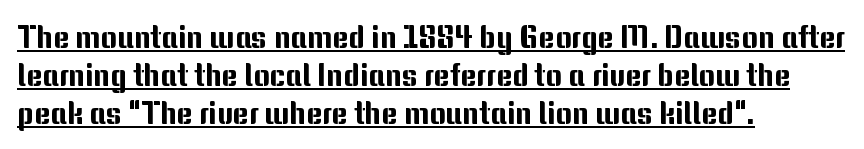
Proportional: the letters do not fall into vertical columns. What kind of face is this? One without serifs — a sans. In terms of letterspacing, this is plain default setting. A student would call this left alignment; a typographer would say flush left, rag right. This rendering features underlined lettering. This is the regular roman posture of the typeface.
